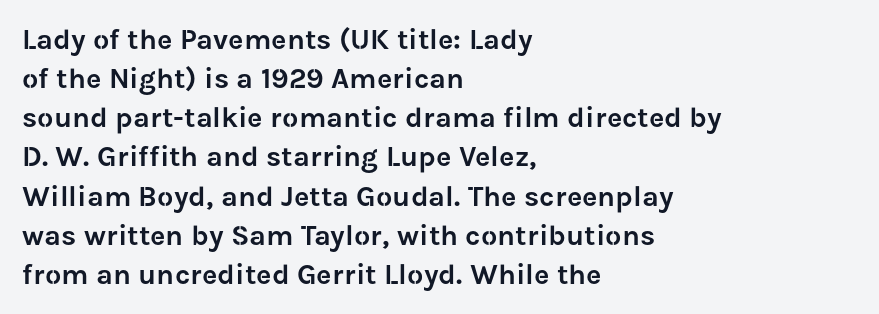
Q: Is the text italic (slanted)? A: No, it is upright.
Q: Is the typeface a serif or a sans-serif typeface? A: Sans-serif.
Q: Is the text underlined? A: No.
Q: How is the paragraph aligned? A: Left-aligned.
Q: Is the spacing between letters normal or unusually wide? A: Normal.
Q: Is the spacing between lines tight, normal or loose? A: Normal.
Q: Width (condensed, normal, or wide)? A: Normal.
Q: Stroke contrast? A: Low.
Q: x-height? A: Medium.
Q: Monospaced? A: No.
